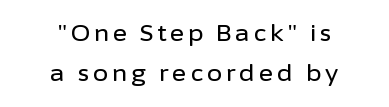
Q: Is the text italic (slanted)? A: No, it is upright.
Q: Is the text underlined? A: No.
Q: How is the paragraph aligned? A: Centered.
